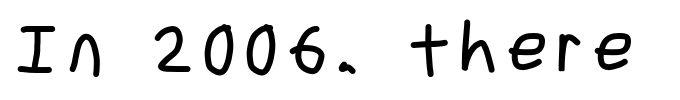
The image shows 67 px regular-weight, condensed sans-serif type, upright; set not underlined; low stroke contrast and a large x-height.
